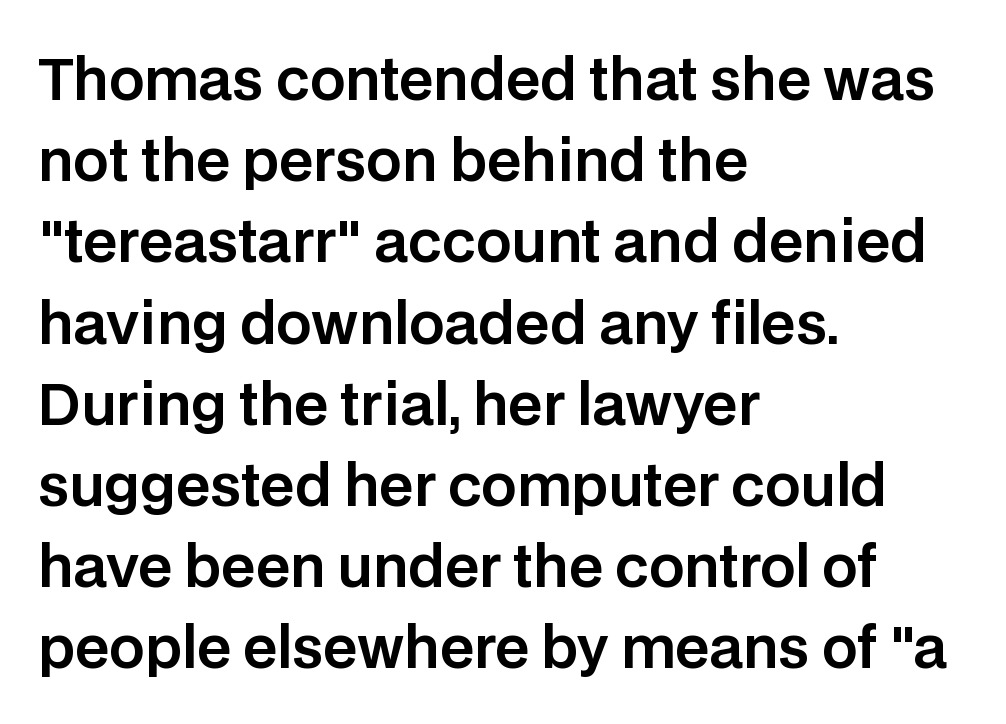
Q: Is the text italic (slanted)? A: No, it is upright.
Q: Is the typeface a serif or a sans-serif typeface? A: Sans-serif.
Q: Is the text underlined? A: No.
Q: How is the paragraph aligned? A: Left-aligned.
Q: Is the spacing between letters normal or unusually wide? A: Normal.
Q: Is the spacing between lines tight, normal or loose? A: Normal.
Q: Width (condensed, normal, or wide)? A: Normal.
Q: Stroke contrast? A: Low.
Q: x-height? A: Large.
Q: Monospaced? A: No.
